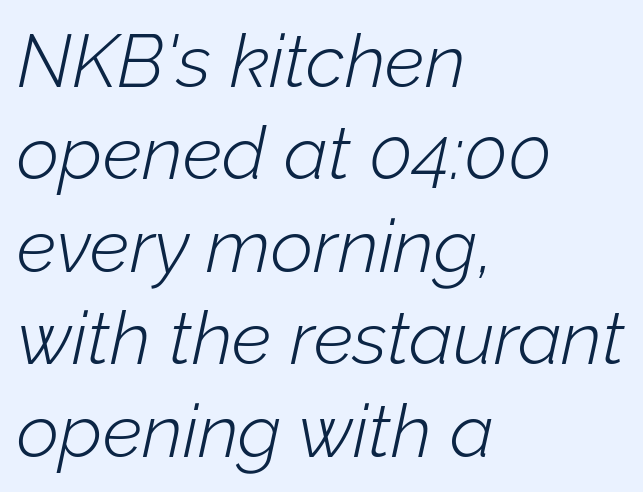
The letterforms sit at book weight or below. The face used here is rendered with its standard letterfit. Unmarked baselines from the first word to the last. The whole block is typeset with a tilt.
